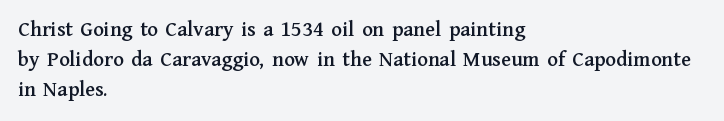
Q: Is the text italic (slanted)? A: No, it is upright.
Q: Is the text underlined? A: No.
Q: How is the paragraph aligned? A: Left-aligned.
Q: Is the spacing between letters normal or unusually wide? A: Normal.
Q: Is the spacing between lines tight, normal or loose? A: Normal.
